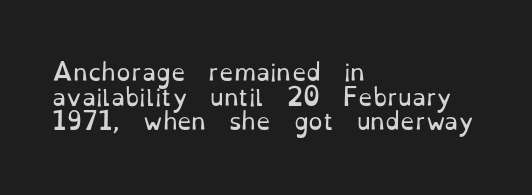
The image shows 23 px text type, upright; set left-aligned, tight line spacing (1.07x), normal letter spacing, not underlined.
